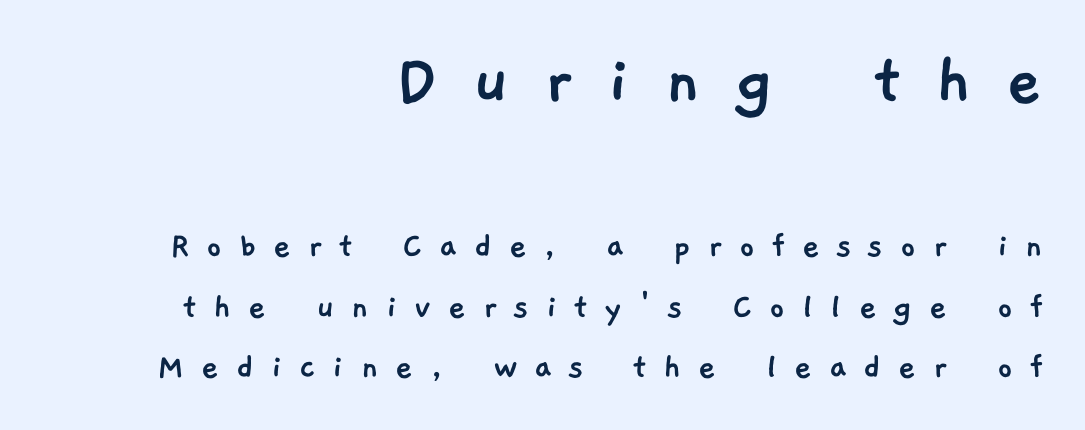
{"serif": "no", "width": "normal", "stroke_contrast": "low", "x_height": "medium", "monospaced": "no", "underline": "no", "align": "right", "line_spacing": "normal", "line_spacing_ratio": 1.6, "letter_spacing": "wide", "letter_spacing_em": 0.44, "larger_block": "first", "size_ratio": 2.03, "glyph_px": 77}
